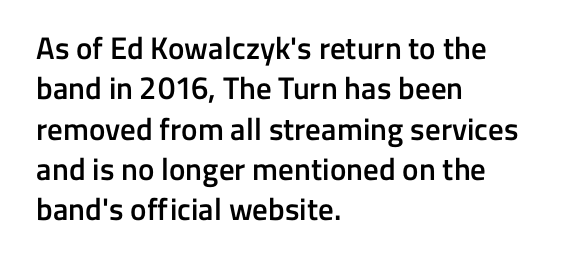
{"serif": "no", "italic": "no", "bold": "semi", "weight": "semibold", "width": "normal", "stroke_contrast": "low", "x_height": "medium", "monospaced": "no", "underline": "no", "align": "left", "line_spacing": "normal", "line_spacing_ratio": 1.3, "letter_spacing": "normal", "letter_spacing_em": 0.0, "glyph_px": 31}
